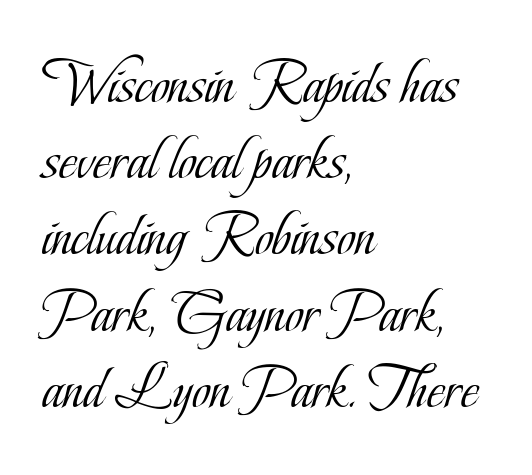
Q: Is the text bold? A: No.
Q: Is the text italic (slanted)? A: Yes.
Q: Is the typeface a serif or a sans-serif typeface? A: Serif.
Q: Is the text underlined? A: No.
Q: How is the paragraph aligned? A: Left-aligned.
Q: Is the spacing between letters normal or unusually wide? A: Normal.
Q: Width (condensed, normal, or wide)? A: Condensed.
Q: Stroke contrast? A: Low.
Q: x-height? A: Small.
Q: Monospaced? A: No.
